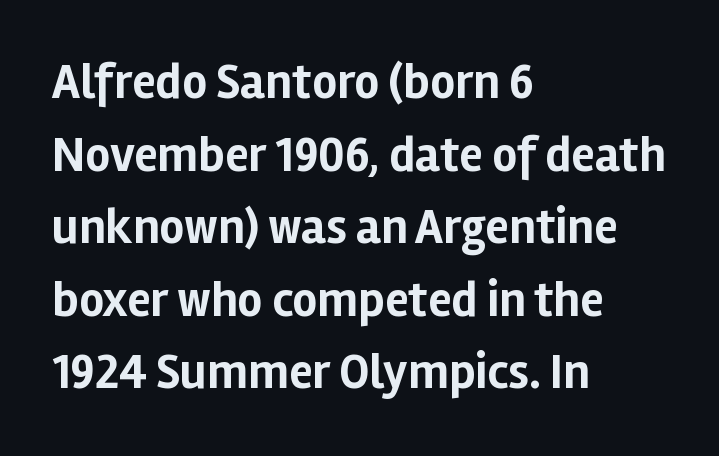
Q: Is the text bold? A: Yes.
Q: Is the text italic (slanted)? A: No, it is upright.
Q: Is the typeface a serif or a sans-serif typeface? A: Sans-serif.
Q: Is the text underlined? A: No.
Q: How is the paragraph aligned? A: Left-aligned.
Q: Is the spacing between letters normal or unusually wide? A: Normal.
Q: Is the spacing between lines tight, normal or loose? A: Normal.
Q: Width (condensed, normal, or wide)? A: Normal.
Q: Stroke contrast? A: Low.
Q: x-height? A: Medium.
Q: Monospaced? A: No.
